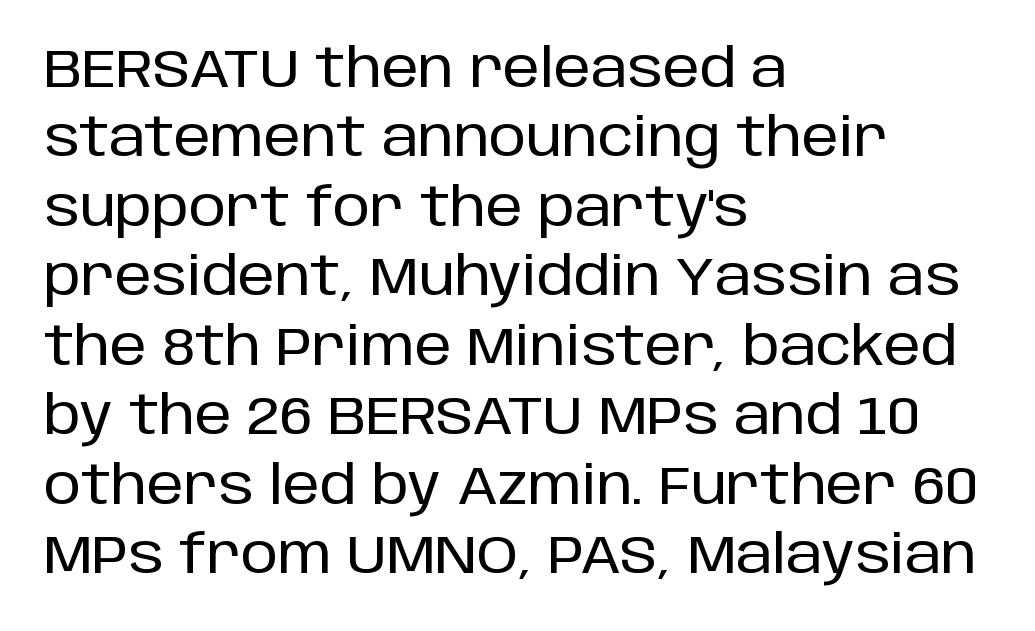
Q: Is the text italic (slanted)? A: No, it is upright.
Q: Is the typeface a serif or a sans-serif typeface? A: Sans-serif.
Q: Is the text underlined? A: No.
Q: How is the paragraph aligned? A: Left-aligned.
Q: Is the spacing between letters normal or unusually wide? A: Normal.
Q: Is the spacing between lines tight, normal or loose? A: Normal.
Q: Width (condensed, normal, or wide)? A: Normal.
Q: Stroke contrast? A: Low.
Q: x-height? A: Large.
Q: Monospaced? A: No.
